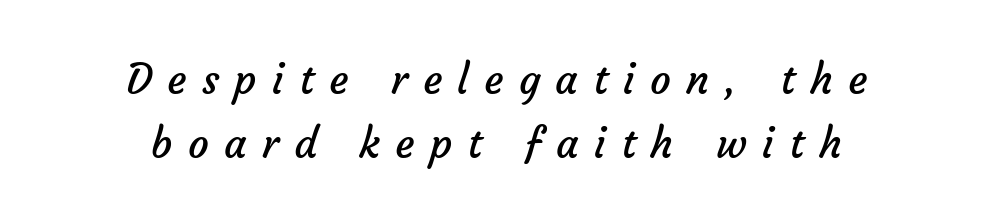
These lines are composed in type without serifs. The rendering positions every line midway between the sides. No letter is thick-stroked: the sample isn't bold. The rendering uses a moderate line-height, typical for paragraphs. Is this a fixed-width face? No — the glyphs have proportional, varying widths.
